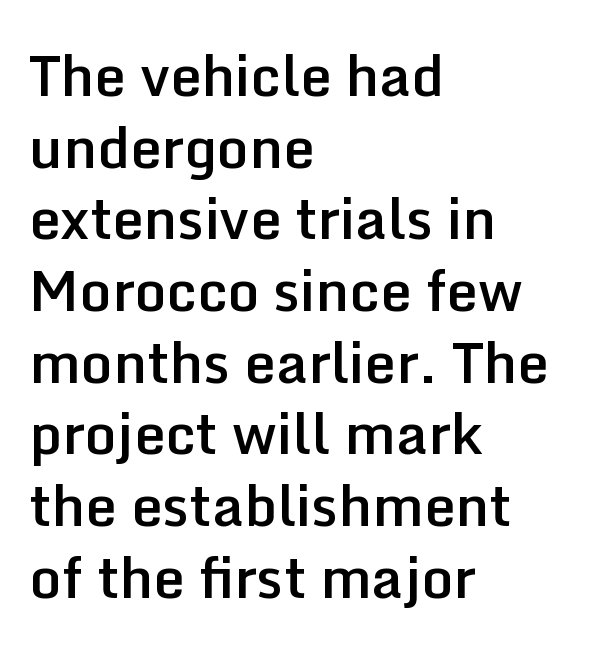
This is moderately heavy type, rendered in semibold. Tall strokes in this sample are plumb rather than angled. The line-height multiplier appears to be the usual default. Typographically, this falls in the sans-serif category. The zone under the glyphs is completely vacant.
